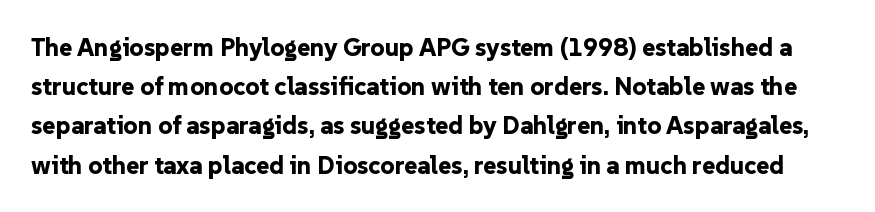
The string is rendered with underlining switched off. Leading: standard. Posture: upright roman. The passage shown is emphatically bold. The letterforms sit shoulder to shoulder at normal distance.
